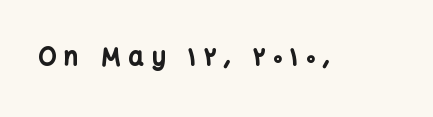
The image shows 24 px bold type, upright; set unusually wide letter spacing (+0.35 em), not underlined.
